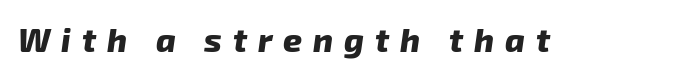
Q: Is the text bold? A: Yes.
Q: Is the typeface a serif or a sans-serif typeface? A: Sans-serif.
Q: Is the text underlined? A: No.
Q: Is the spacing between letters normal or unusually wide? A: Unusually wide.
Q: Width (condensed, normal, or wide)? A: Normal.
Q: Stroke contrast? A: Low.
Q: x-height? A: Medium.
Q: Monospaced? A: No.
